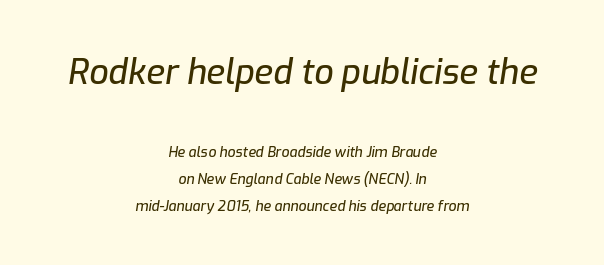
{"italic": "yes", "lean": "right", "slant_degrees": 9, "width": "normal", "stroke_contrast": "low", "x_height": "medium", "monospaced": "no", "underline": "no", "align": "center", "line_spacing": "loose", "line_spacing_ratio": 1.93, "letter_spacing": "normal", "letter_spacing_em": 0.0, "larger_block": "first", "size_ratio": 2.43, "glyph_px": 34}
